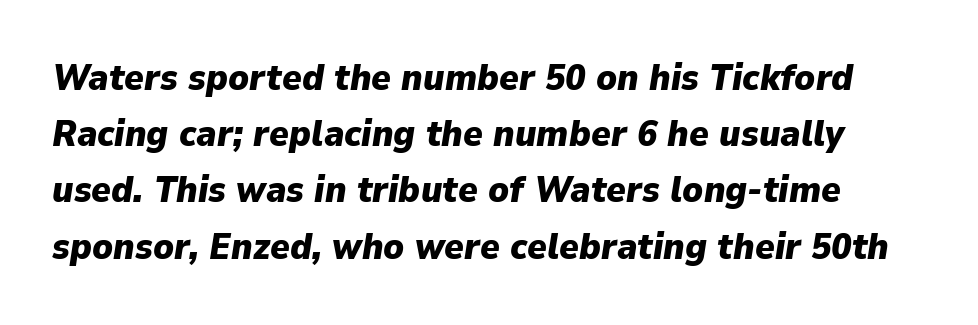
The image shows 37 px heavy type, italic (leaning right); set normal line spacing (1.52x), normal letter spacing, not underlined; low stroke contrast and a medium x-height.
